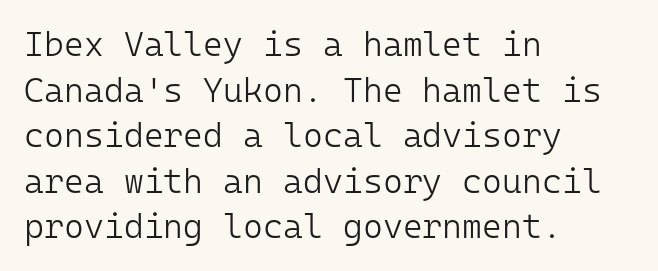
The image shows 34 px light sans-serif type, upright, monospaced; set left-aligned, normal line spacing (1.34x), normal letter spacing, not underlined; low stroke contrast and a medium x-height.
